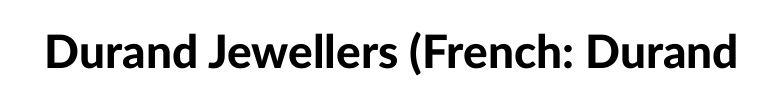
The type family on display is of the sans-serif kind. The area under the type is left untouched. Set as a true bold cut, around the 700 mark. Letter spacing: default. Each letter keeps its own natural width here, so spacing adapts to shape. A typesetter would mark this as roman, not italic.
